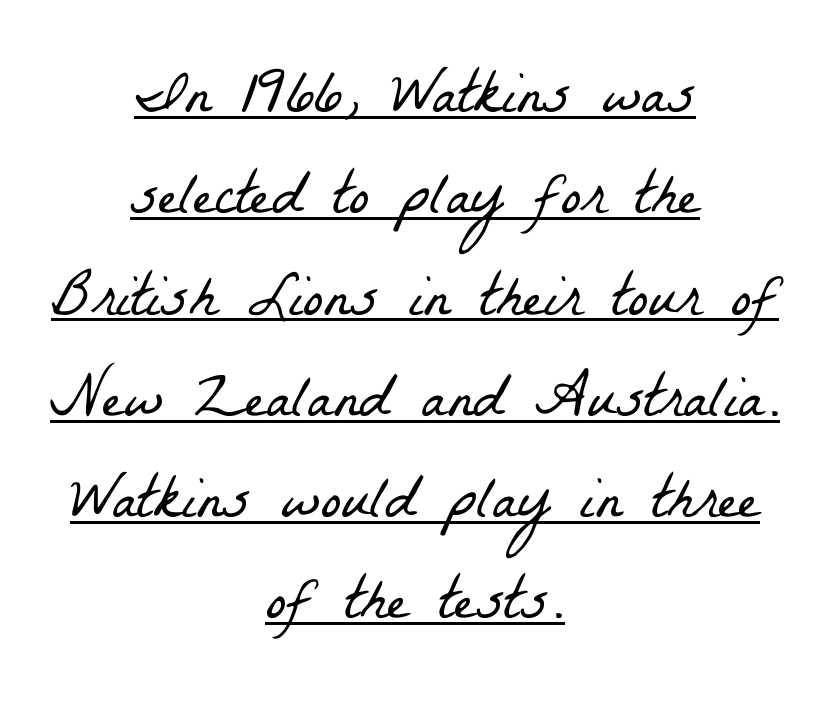
The image shows 61 px light, condensed serif type; set centered, normal line spacing (1.66x), normal letter spacing, underlined; low stroke contrast and a medium x-height.
